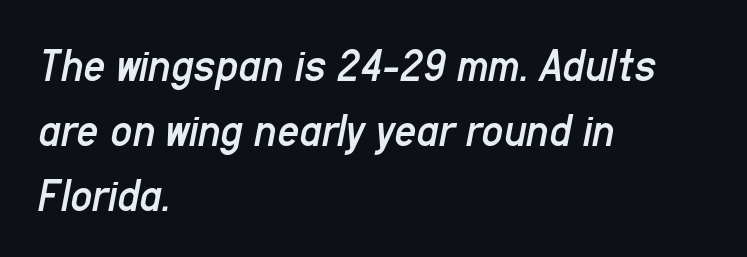
Q: Is the text bold? A: No.
Q: Is the text italic (slanted)? A: Yes, it leans right by about 11 degrees.
Q: Is the text underlined? A: No.
Q: How is the paragraph aligned? A: Left-aligned.
Q: Is the spacing between letters normal or unusually wide? A: Normal.
Q: Is the spacing between lines tight, normal or loose? A: Normal.
Q: Width (condensed, normal, or wide)? A: Condensed.
Q: Stroke contrast? A: Low.
Q: x-height? A: Medium.
Q: Monospaced? A: No.
